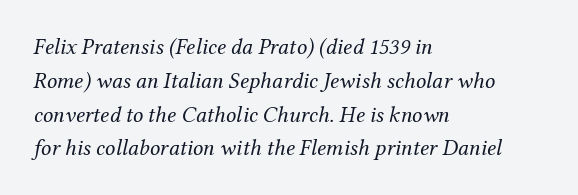
Q: Is the text bold? A: No.
Q: Is the text italic (slanted)? A: Yes, it leans right by about 12 degrees.
Q: Is the text underlined? A: No.
Q: How is the paragraph aligned? A: Left-aligned.
Q: Is the spacing between letters normal or unusually wide? A: Normal.
Q: Is the spacing between lines tight, normal or loose? A: Normal.
